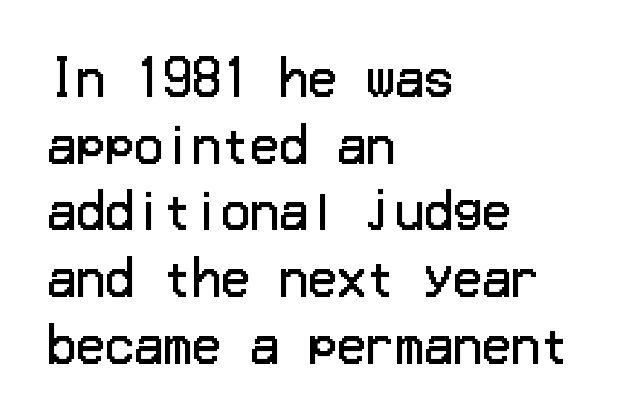
Q: Is the text bold? A: No.
Q: Is the text italic (slanted)? A: No, it is upright.
Q: Is the typeface a serif or a sans-serif typeface? A: Sans-serif.
Q: Is the text underlined? A: No.
Q: How is the paragraph aligned? A: Left-aligned.
Q: Is the spacing between letters normal or unusually wide? A: Normal.
Q: Is the spacing between lines tight, normal or loose? A: Normal.
Q: Width (condensed, normal, or wide)? A: Normal.
Q: Stroke contrast? A: Low.
Q: x-height? A: Medium.
